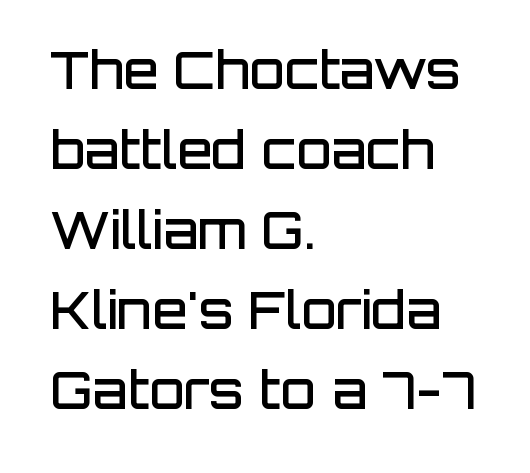
The image shows 51 px semibold sans-serif type, upright; set left-aligned, normal line spacing (1.57x), normal letter spacing, not underlined; low stroke contrast and a large x-height.
